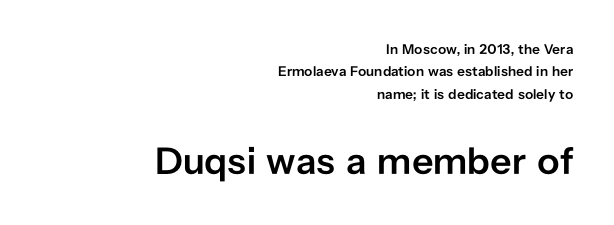
{"serif": "no", "italic": "no", "bold": "semi", "weight": "semibold", "width": "normal", "stroke_contrast": "low", "x_height": "medium", "monospaced": "no", "underline": "no", "align": "right", "line_spacing": "normal", "line_spacing_ratio": 1.6, "letter_spacing": "normal", "letter_spacing_em": 0.0, "larger_block": "second", "size_ratio": 2.71, "glyph_px": 38}
